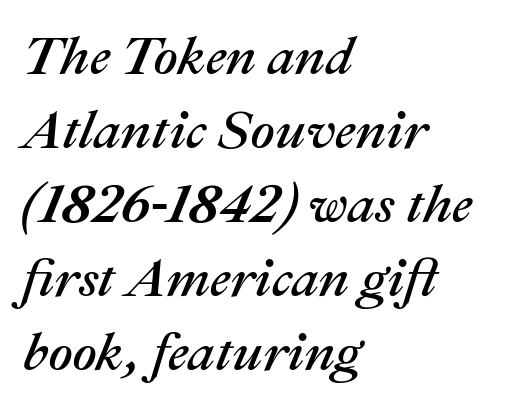
{"italic": "yes", "lean": "right", "slant_degrees": 22, "width": "normal", "stroke_contrast": "medium", "x_height": "medium", "monospaced": "no", "underline": "no", "align": "left", "line_spacing": "normal", "line_spacing_ratio": 1.37, "letter_spacing": "normal", "letter_spacing_em": 0.0, "glyph_px": 54}
